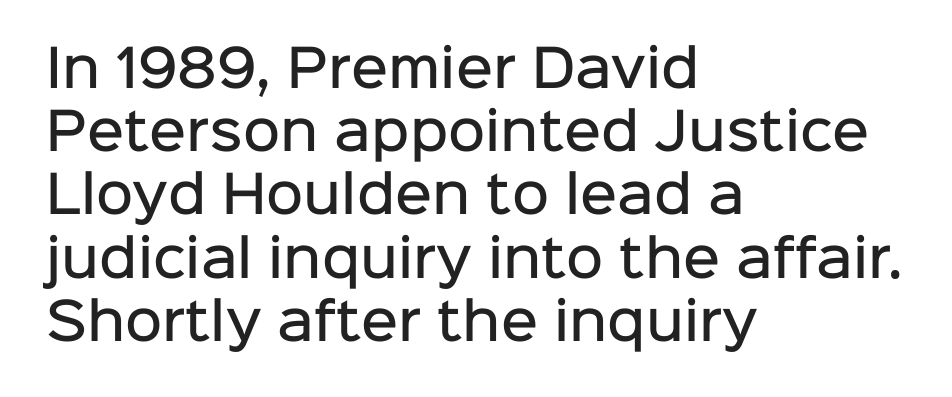
Q: Is the text bold? A: Semi-bold.
Q: Is the text italic (slanted)? A: No, it is upright.
Q: Is the typeface a serif or a sans-serif typeface? A: Sans-serif.
Q: Is the text underlined? A: No.
Q: How is the paragraph aligned? A: Left-aligned.
Q: Is the spacing between letters normal or unusually wide? A: Normal.
Q: Width (condensed, normal, or wide)? A: Normal.
Q: Stroke contrast? A: Low.
Q: x-height? A: Medium.
Q: Monospaced? A: No.
